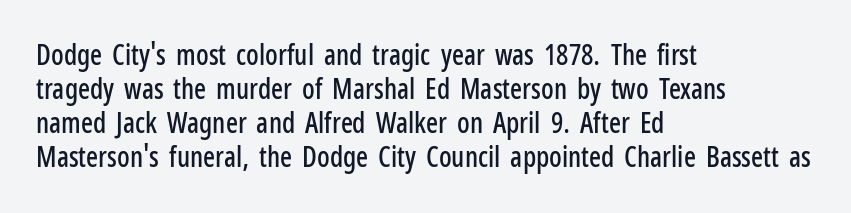
Q: Is the text italic (slanted)? A: No, it is upright.
Q: Is the typeface a serif or a sans-serif typeface? A: Sans-serif.
Q: Is the text underlined? A: No.
Q: How is the paragraph aligned? A: Left-aligned.
Q: Is the spacing between letters normal or unusually wide? A: Normal.
Q: Width (condensed, normal, or wide)? A: Condensed.
Q: Stroke contrast? A: Low.
Q: x-height? A: Medium.
Q: Monospaced? A: No.
